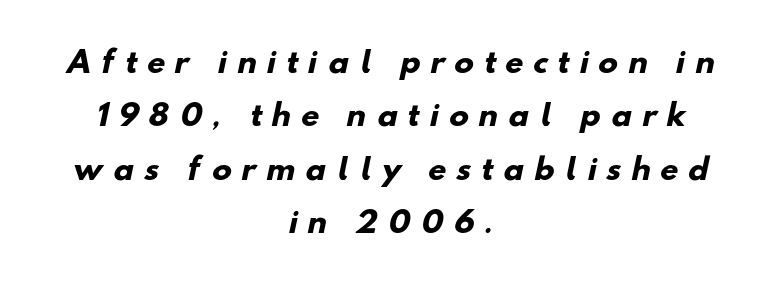
{"serif": "no", "bold": "yes", "weight": "heavy", "width": "normal", "stroke_contrast": "low", "x_height": "small", "monospaced": "no", "underline": "no", "align": "center", "line_spacing_ratio": 1.84, "letter_spacing": "wide", "letter_spacing_em": 0.35, "glyph_px": 29}
